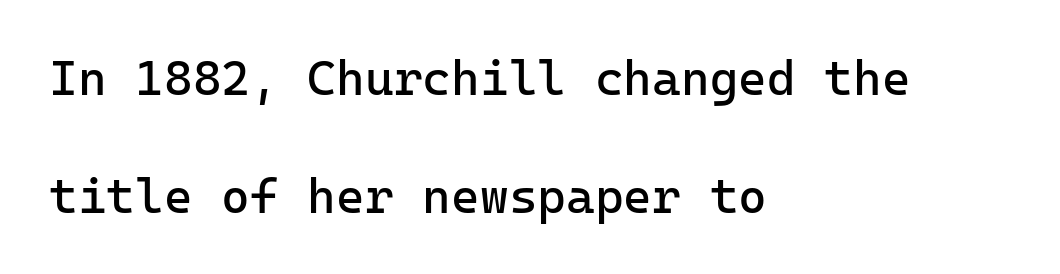
{"serif": "no", "italic": "no", "bold": "no", "weight": "regular", "width": "normal", "stroke_contrast": "low", "x_height": "medium", "underline": "no", "align": "left", "line_spacing": "loose", "line_spacing_ratio": 2.4, "letter_spacing": "normal", "letter_spacing_em": 0.0, "glyph_px": 49}
